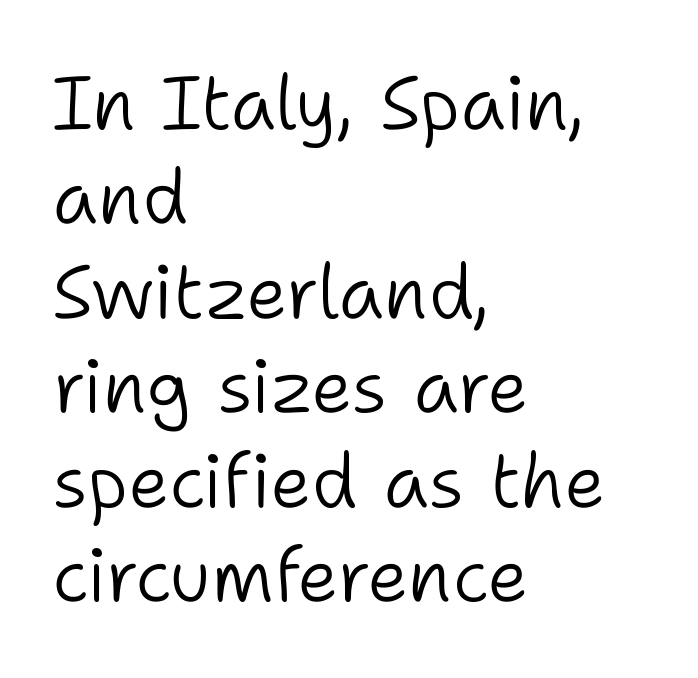
The letters stand upright; this is a roman face. A classic flush-left, rag-right setting is used for this passage. Unbolded letterforms with no extra heft. Varying glyph widths throughout — classic text-font behaviour.
